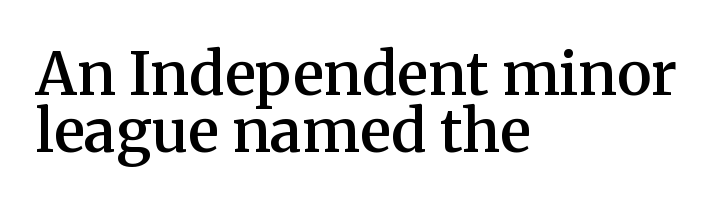
This sample is left-justified, so line endings fall wherever the words run out. Stroke thickness is moderately raised; the sample reads as semibold. Tall strokes in this sample are plumb rather than angled. The rendering keeps characters at their native spacing.
